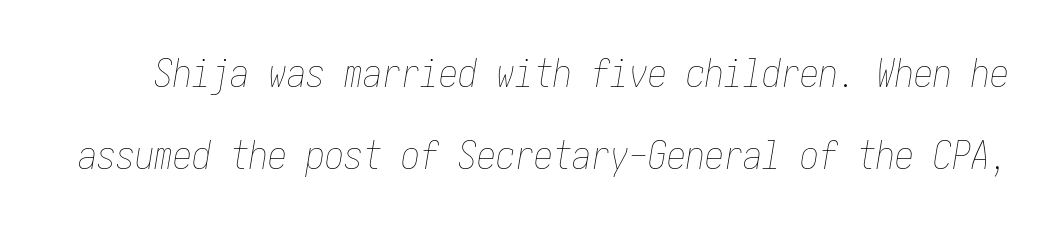
You could call the tracking neutral — neither tight nor loose. No chunkiness to these letters — they're not bold. The designer dialed line spacing up above the default. The foot of each line stays bare and open. This sample uses an oblique cut, with every glyph tilted off the vertical.
